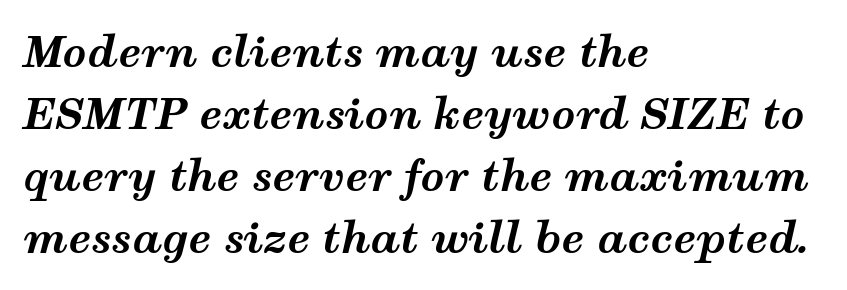
{"italic": "yes", "lean": "right", "slant_degrees": 12, "bold": "yes", "weight": "bold", "width": "wide", "stroke_contrast": "medium", "x_height": "medium", "monospaced": "no", "underline": "no", "align": "left", "line_spacing": "normal", "line_spacing_ratio": 1.48, "letter_spacing": "normal", "letter_spacing_em": 0.0, "glyph_px": 42}
